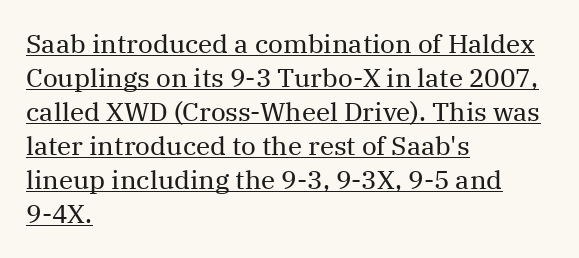
Decoration check: the copy is underlined. No extra ink here — the face is not bold. Every row of glyphs begins at an identical x-position on the left. This rendering leaves character spacing at its baseline value. Every character sits straight up, as roman type does.
